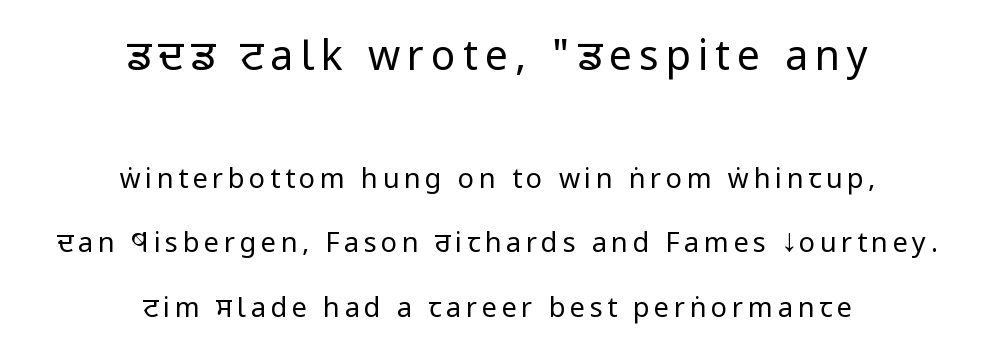
{"serif": "no", "italic": "no", "bold": "no", "weight": "regular", "width": "condensed", "stroke_contrast": "low", "x_height": "large", "monospaced": "no", "underline": "no", "align": "center", "line_spacing": "loose", "line_spacing_ratio": 2.39, "larger_block": "first", "size_ratio": 1.52, "glyph_px": 41}
